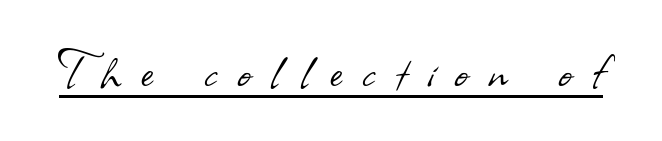
Q: Is the text bold? A: No.
Q: Is the typeface a serif or a sans-serif typeface? A: Sans-serif.
Q: Is the text underlined? A: Yes.
Q: Is the spacing between letters normal or unusually wide? A: Unusually wide.
Q: Width (condensed, normal, or wide)? A: Normal.
Q: Stroke contrast? A: Low.
Q: x-height? A: Small.
Q: Monospaced? A: No.
